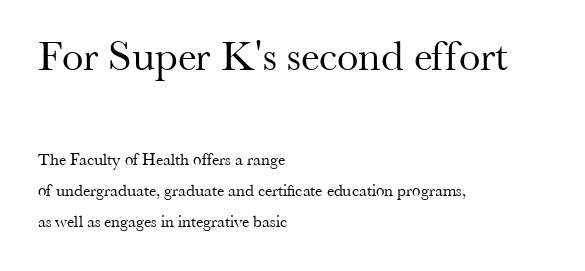
Size hierarchy here favors the leading block over the trailing one. Tracking value appears to be zero — textbook default spacing. Note the varied advance widths — an 'i' is clearly narrower than an 'm'. Underline: absent. The text was rendered using a seriffed face with decorative stroke endings. Designer's note — italics off, roman on.
